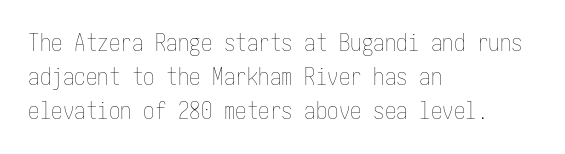
Q: Is the text bold? A: No.
Q: Is the text italic (slanted)? A: No, it is upright.
Q: Is the text underlined? A: No.
Q: How is the paragraph aligned? A: Left-aligned.
Q: Is the spacing between letters normal or unusually wide? A: Normal.
Q: Is the spacing between lines tight, normal or loose? A: Normal.
